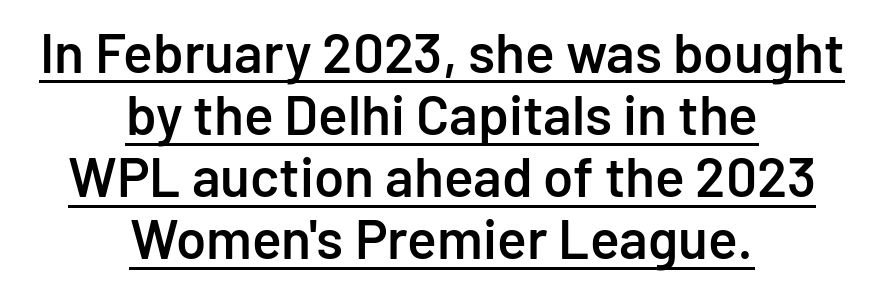
Weight check: semibold — heavier than regular, not quite bold. Reading down the column, the eye jumps only a short way to each next line. Spacing verdict: proportional, widths tailored to each character. The horizontal fit of the characters is conventional and even. A typographer would call this underscored text. This rendering employs a face without finishing strokes, i.e., a sans-serif.
